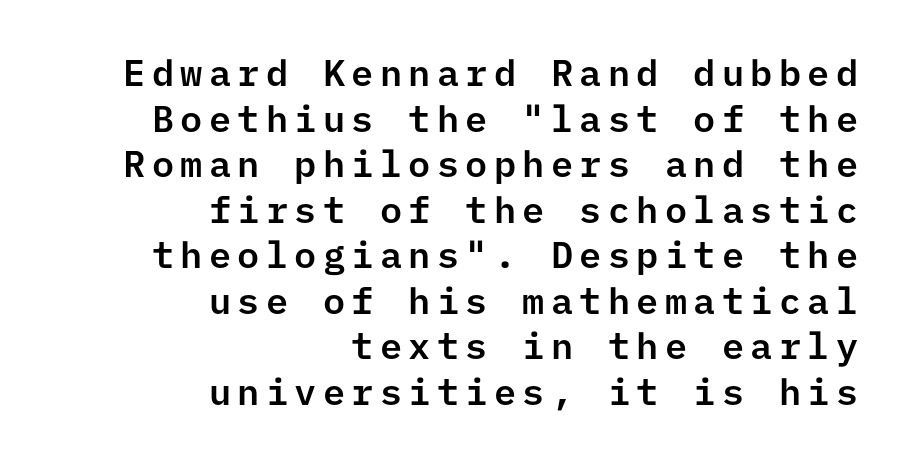
{"serif": "no", "italic": "no", "width": "normal", "stroke_contrast": "low", "x_height": "medium", "underline": "no", "align": "right", "line_spacing_ratio": 1.23, "glyph_px": 37}
